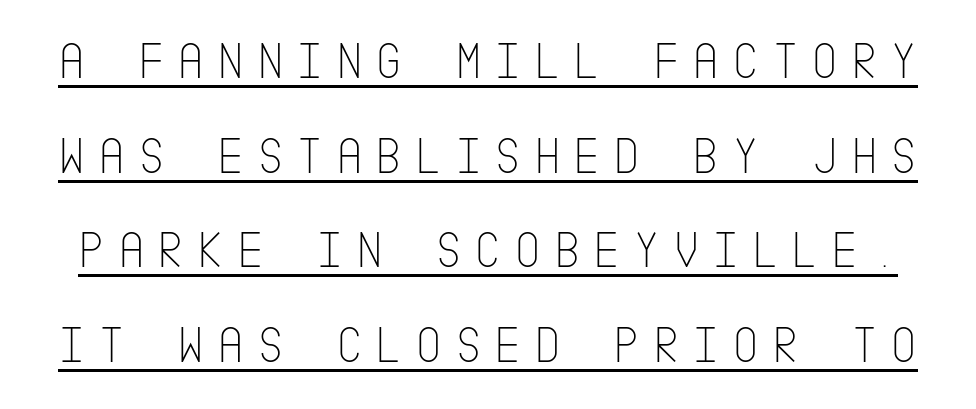
{"serif": "no", "italic": "no", "bold": "no", "weight": "thin", "width": "condensed", "stroke_contrast": "low", "x_height": "large", "underline": "yes", "line_spacing_ratio": 1.82, "letter_spacing": "wide", "letter_spacing_em": 0.24, "glyph_px": 52}
